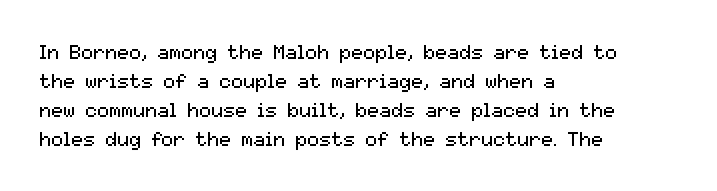
{"italic": "no", "bold": "no", "underline": "no", "align": "left", "line_spacing": "normal", "line_spacing_ratio": 1.45, "letter_spacing": "normal", "letter_spacing_em": 0.0, "glyph_px": 20}
